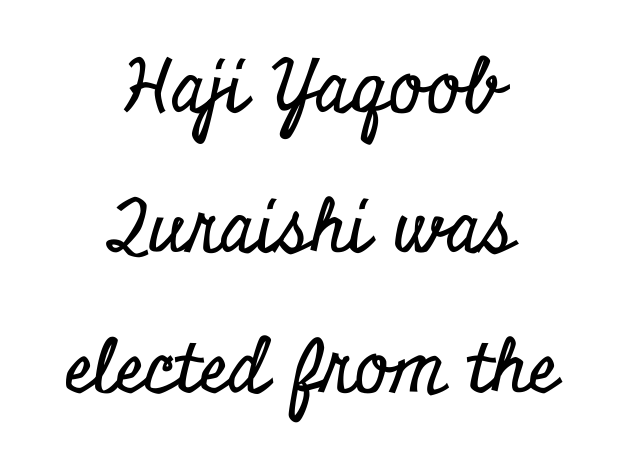
Q: Is the text italic (slanted)? A: Yes.
Q: Is the typeface a serif or a sans-serif typeface? A: Serif.
Q: Is the text underlined? A: No.
Q: How is the paragraph aligned? A: Centered.
Q: Is the spacing between letters normal or unusually wide? A: Normal.
Q: Is the spacing between lines tight, normal or loose? A: Loose.
Q: Width (condensed, normal, or wide)? A: Condensed.
Q: Stroke contrast? A: Low.
Q: x-height? A: Small.
Q: Monospaced? A: No.
